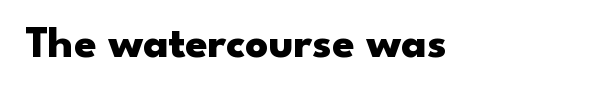
Unlike italic type, these characters show no tilt at all. Plain, unruled lines of type. Observe the absence of serifs on each vertical stroke in this sample. The letters are bold, with thick, heavy strokes. The passage shown is typed in a proportional face where columns would drift.
